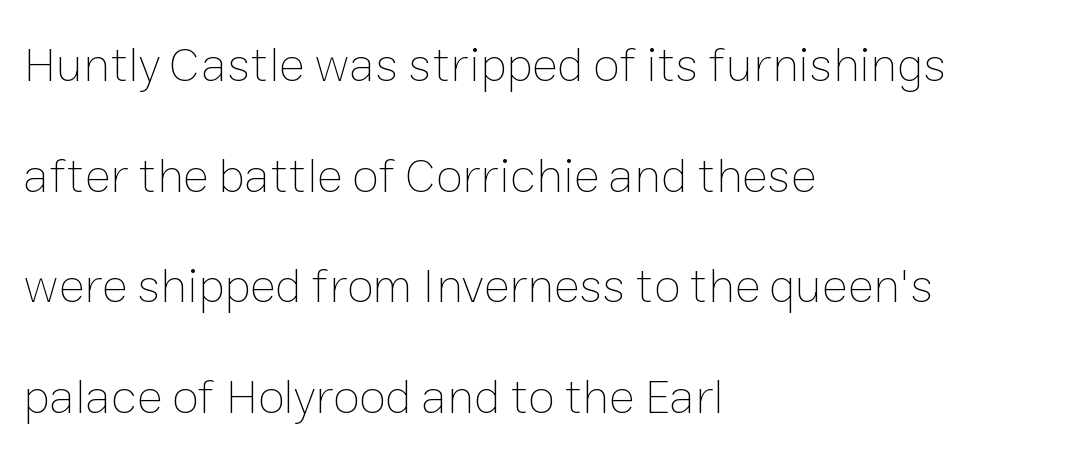
The image shows 49 px thin type, upright; set left-aligned, loose line spacing (2.26x), normal letter spacing, not underlined; low stroke contrast and a medium x-height.
